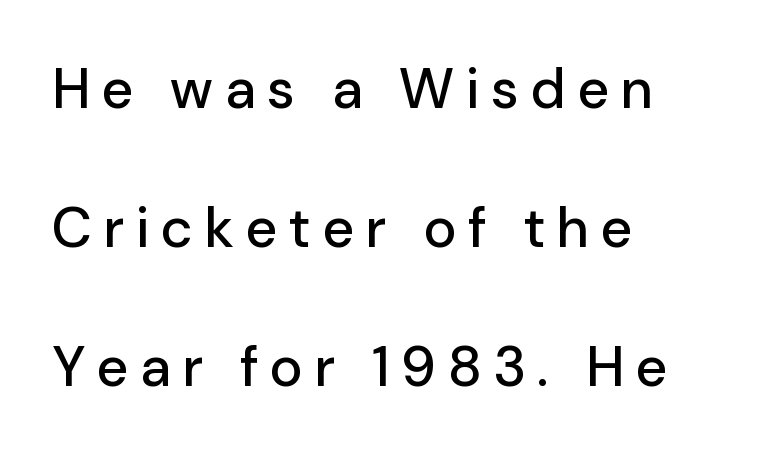
The image shows 56 px sans-serif type, upright; set left-aligned, loose line spacing (2.48x), unusually wide letter spacing (+0.21 em), not underlined; low stroke contrast and a medium x-height.
